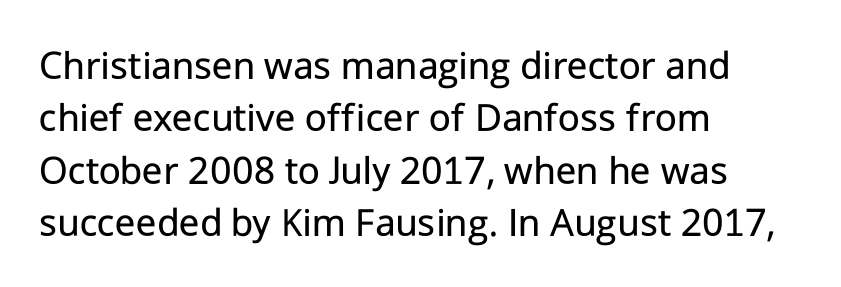
Q: Is the text bold? A: No.
Q: Is the text italic (slanted)? A: No, it is upright.
Q: Is the typeface a serif or a sans-serif typeface? A: Sans-serif.
Q: Is the text underlined? A: No.
Q: How is the paragraph aligned? A: Left-aligned.
Q: Is the spacing between letters normal or unusually wide? A: Normal.
Q: Is the spacing between lines tight, normal or loose? A: Normal.
Q: Width (condensed, normal, or wide)? A: Normal.
Q: Stroke contrast? A: Low.
Q: x-height? A: Medium.
Q: Monospaced? A: No.
